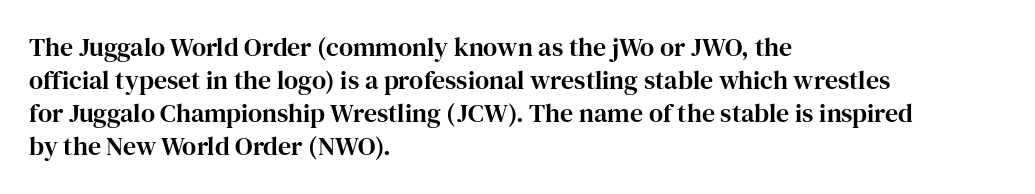
Q: Is the text italic (slanted)? A: No, it is upright.
Q: Is the text underlined? A: No.
Q: How is the paragraph aligned? A: Left-aligned.
Q: Is the spacing between letters normal or unusually wide? A: Normal.
Q: Is the spacing between lines tight, normal or loose? A: Normal.
